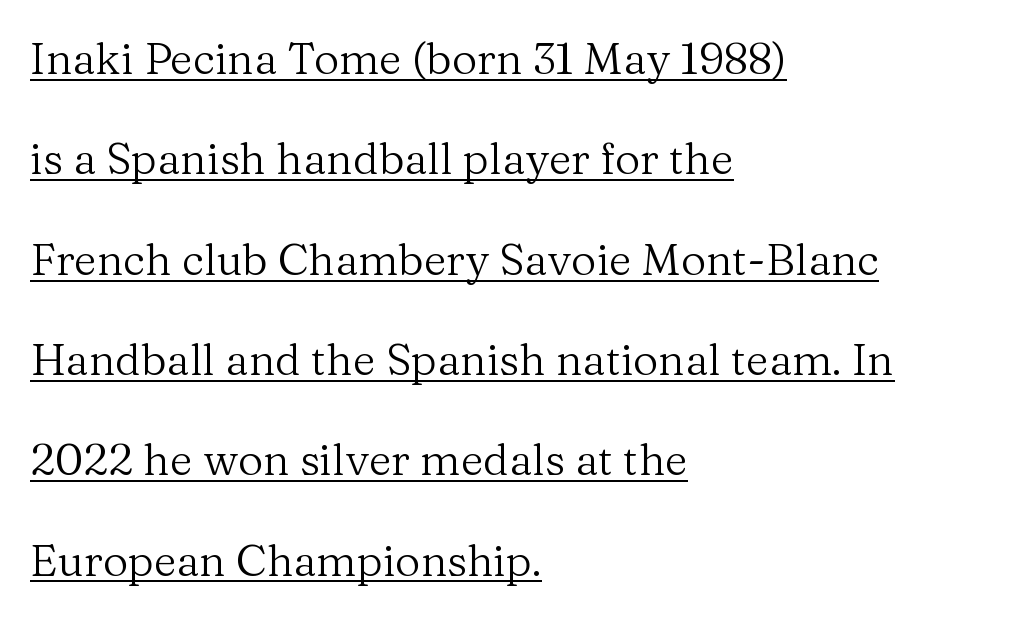
The designer went with a serif here, giving each stem small feet. The vertical gap from one line to the next is large. Varying glyph widths throughout — classic text-font behaviour. Short note: letters normally spaced. The axis of the letterforms is exactly vertical.
